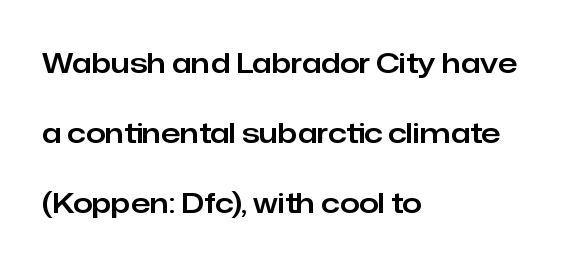
Q: Is the text italic (slanted)? A: No, it is upright.
Q: Is the typeface a serif or a sans-serif typeface? A: Sans-serif.
Q: Is the text underlined? A: No.
Q: How is the paragraph aligned? A: Left-aligned.
Q: Is the spacing between letters normal or unusually wide? A: Normal.
Q: Is the spacing between lines tight, normal or loose? A: Loose.
Q: Width (condensed, normal, or wide)? A: Normal.
Q: Stroke contrast? A: Low.
Q: x-height? A: Medium.
Q: Monospaced? A: No.
